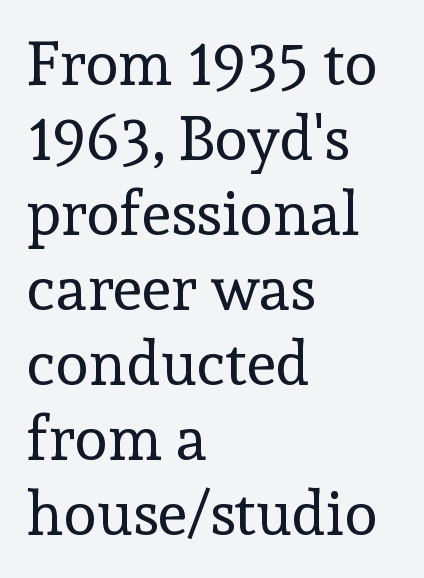
{"serif": "yes", "italic": "no", "bold": "no", "weight": "regular", "width": "normal", "x_height": "medium", "monospaced": "no", "underline": "no", "align": "left", "line_spacing_ratio": 1.23, "letter_spacing": "normal", "letter_spacing_em": 0.0, "glyph_px": 61}
